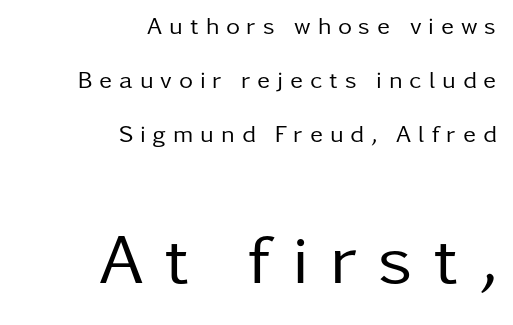
The zone under the glyphs is completely vacant. In terms of letterspacing, this is a distinctly airy, spread setting. Is this a heavy cut? Hardly; it is regular or lighter. The later block is typeset at a bigger size than the earlier block. The compositor pushed each line to the right boundary.
